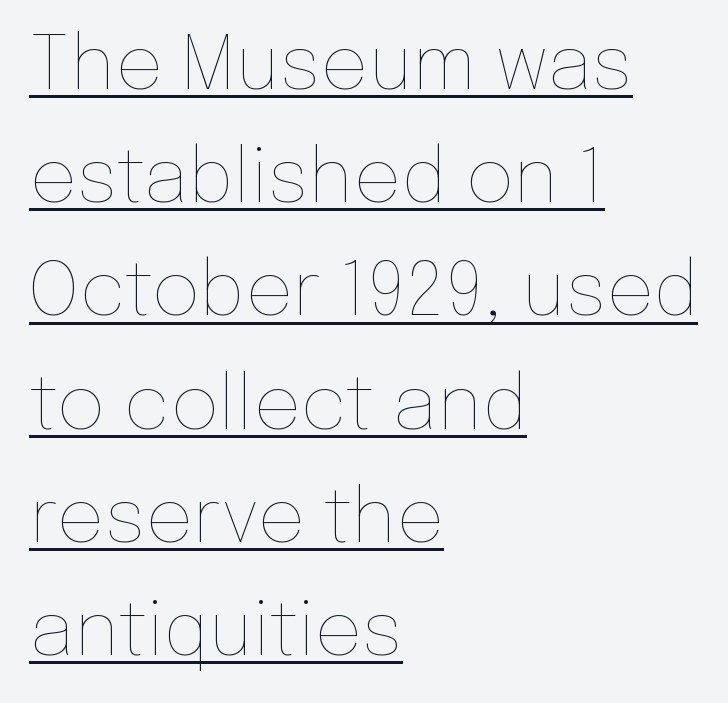
The image shows 75 px thin type, upright; set left-aligned, normal line spacing (1.51x), normal letter spacing, underlined; low stroke contrast and a medium x-height.
